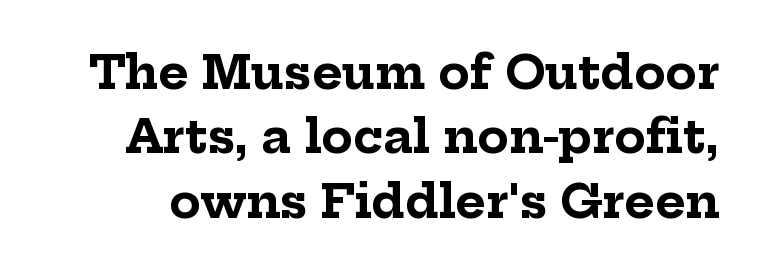
The tracking reads as untouched default to a designer's eye. The zone under the glyphs is completely vacant. Designer's note — italics off, roman on. Weight check: bold — yes, fully.
